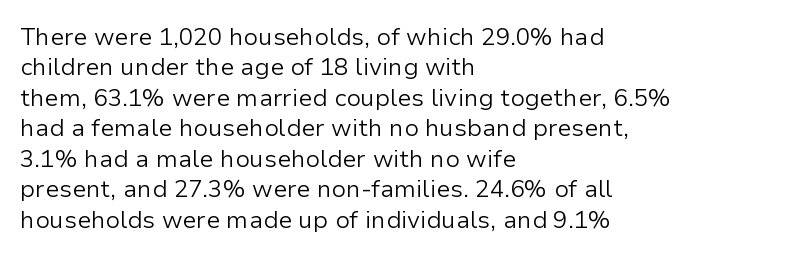
The type sits square on the baseline with zero lean. Only glyphs here, with clear space below each row. This sample is left-justified, so line endings fall wherever the words run out. Nothing unusual about the tracking: characters are spaced as the font intends. No extra ink here — the face is not bold.
